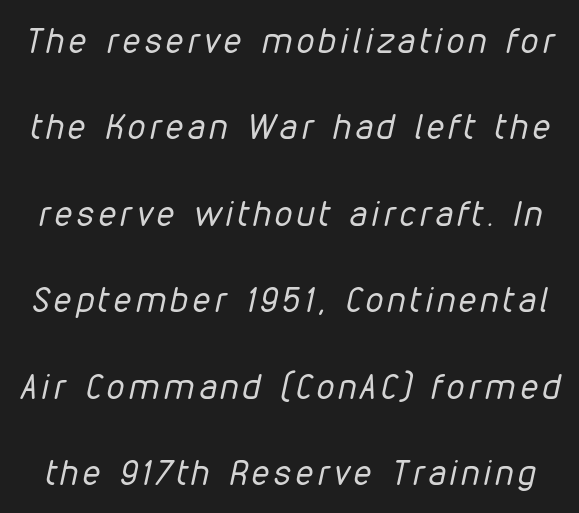
{"italic": "yes", "lean": "right", "slant_degrees": 12, "bold": "no", "weight": "regular", "width": "condensed", "stroke_contrast": "low", "x_height": "medium", "monospaced": "no", "underline": "no", "line_spacing": "loose", "line_spacing_ratio": 2.47, "glyph_px": 35}
